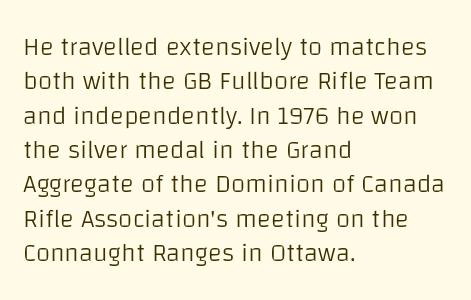
Leftover space on each line is placed entirely after the last word. Notice how the stems are strictly vertical — no italics here. The rendering uses a moderate line-height, typical for paragraphs. Underlining? Definitely not there. A light-to-regular cut is what we see here.
